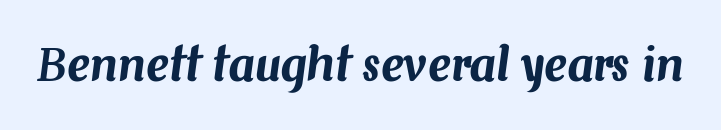
Q: Is the text italic (slanted)? A: Yes, it leans right by about 7 degrees.
Q: Is the text underlined? A: No.
Q: Is the spacing between letters normal or unusually wide? A: Normal.
Q: Width (condensed, normal, or wide)? A: Normal.
Q: Stroke contrast? A: Medium.
Q: x-height? A: Medium.
Q: Monospaced? A: No.
